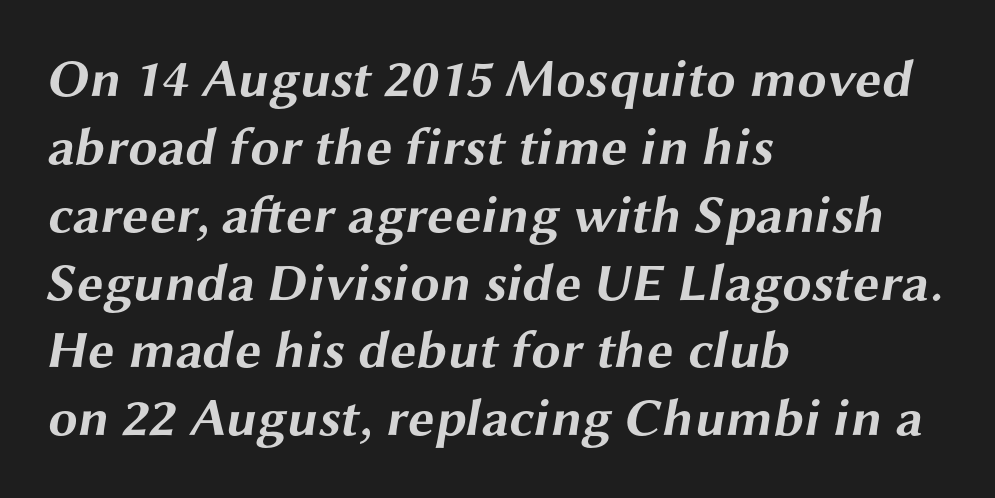
Q: Is the text bold? A: Yes.
Q: Is the typeface a serif or a sans-serif typeface? A: Sans-serif.
Q: Is the text underlined? A: No.
Q: How is the paragraph aligned? A: Left-aligned.
Q: Is the spacing between letters normal or unusually wide? A: Normal.
Q: Is the spacing between lines tight, normal or loose? A: Normal.
Q: Width (condensed, normal, or wide)? A: Wide.
Q: Stroke contrast? A: Medium.
Q: x-height? A: Medium.
Q: Monospaced? A: No.
